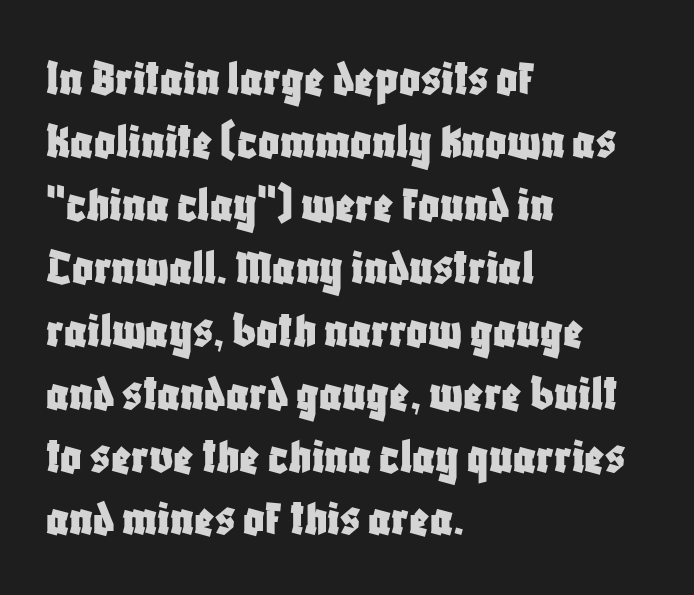
{"serif": "no", "italic": "no", "width": "condensed", "stroke_contrast": "low", "x_height": "large", "monospaced": "no", "underline": "no", "align": "left", "line_spacing_ratio": 1.21, "letter_spacing": "normal", "letter_spacing_em": 0.0, "glyph_px": 52}
